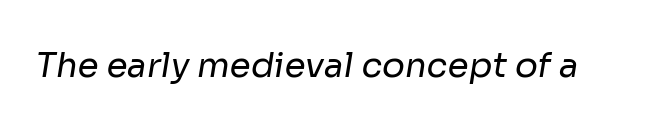
{"serif": "no", "bold": "no", "weight": "regular", "width": "normal", "stroke_contrast": "low", "x_height": "medium", "monospaced": "no", "underline": "no", "letter_spacing": "normal", "letter_spacing_em": 0.0, "glyph_px": 34}
